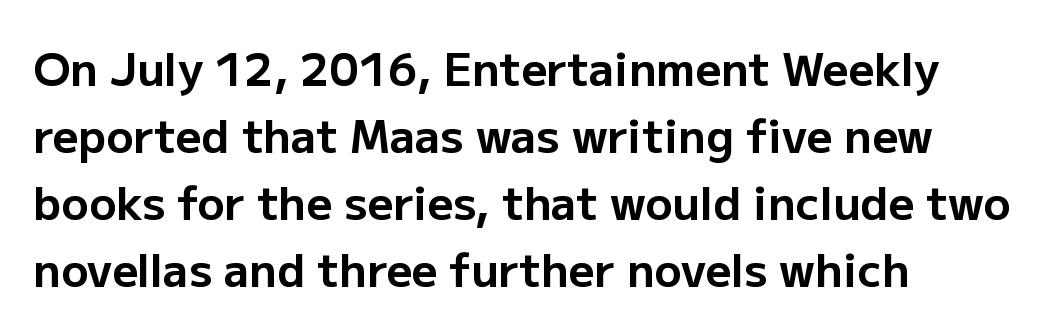
Q: Is the text bold? A: Yes.
Q: Is the text italic (slanted)? A: No, it is upright.
Q: Is the typeface a serif or a sans-serif typeface? A: Sans-serif.
Q: Is the text underlined? A: No.
Q: How is the paragraph aligned? A: Left-aligned.
Q: Is the spacing between letters normal or unusually wide? A: Normal.
Q: Is the spacing between lines tight, normal or loose? A: Normal.
Q: Width (condensed, normal, or wide)? A: Normal.
Q: Stroke contrast? A: Low.
Q: x-height? A: Medium.
Q: Monospaced? A: No.
